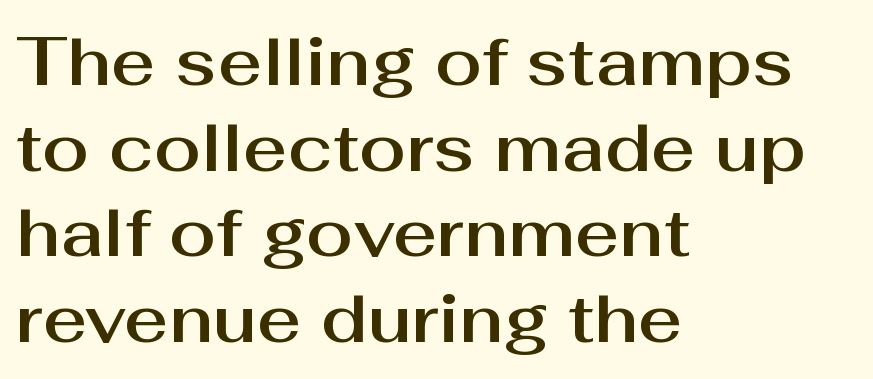
The image shows 68 px sans-serif type, upright; set left-aligned, normal line spacing (1.26x), normal letter spacing, not underlined; medium stroke contrast and a medium x-height.
